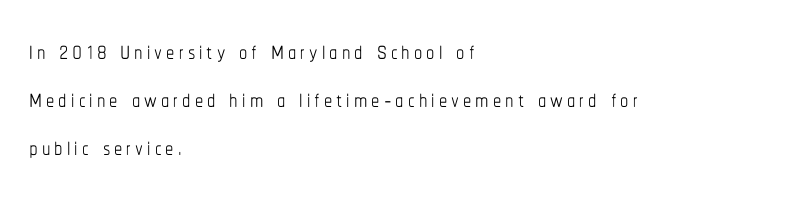
The image shows 33 px thin, condensed type, upright; set left-aligned, normal line spacing (1.45x), not underlined; low stroke contrast and a medium x-height.
